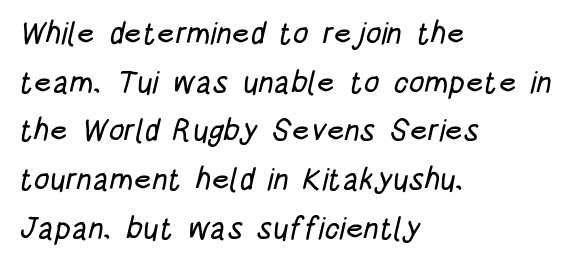
Q: Is the typeface a serif or a sans-serif typeface? A: Sans-serif.
Q: Is the text underlined? A: No.
Q: How is the paragraph aligned? A: Left-aligned.
Q: Is the spacing between letters normal or unusually wide? A: Normal.
Q: Is the spacing between lines tight, normal or loose? A: Normal.
Q: Width (condensed, normal, or wide)? A: Condensed.
Q: Stroke contrast? A: Low.
Q: x-height? A: Large.
Q: Monospaced? A: No.
